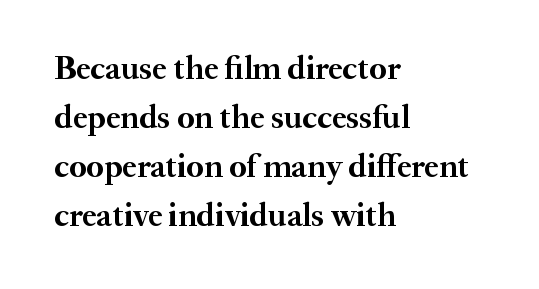
In terms of letterspacing, this is plain default setting. Notice how the stems are strictly vertical — no italics here. Every row of glyphs begins at an identical x-position on the left. Looks like regular typesetting: each glyph gets only the width it needs. Letters rest on an invisible, unmarked baseline.
